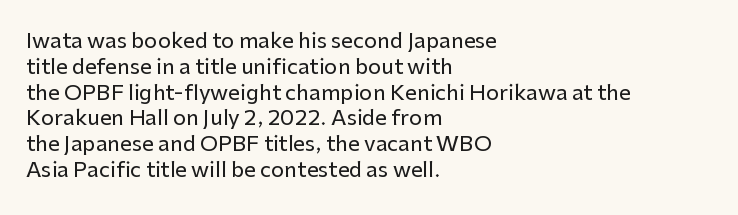
The image shows 21 px text type, upright; set left-aligned, line spacing 1.23x, normal letter spacing, not underlined.
